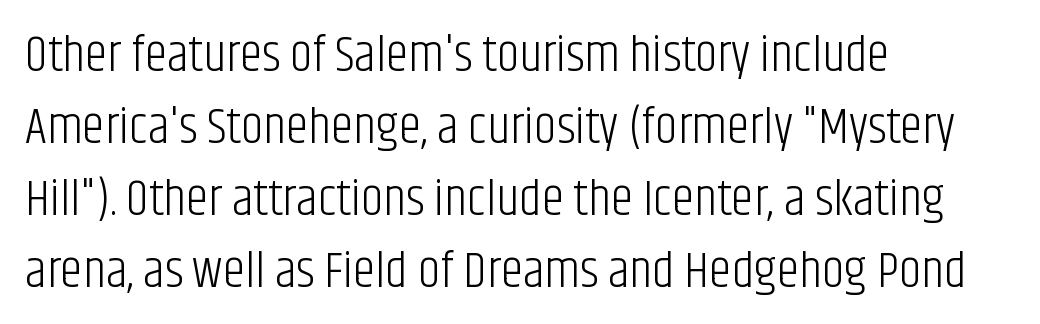
The image shows 51 px light, condensed sans-serif type, upright; set left-aligned, normal line spacing (1.41x), normal letter spacing, not underlined; low stroke contrast and a large x-height.
